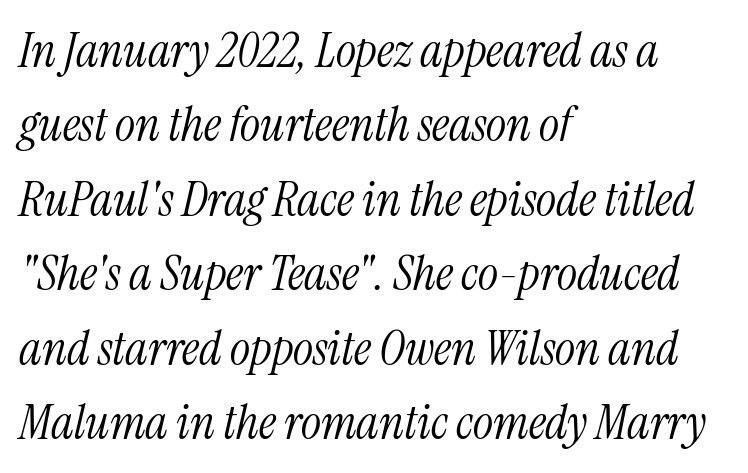
You could not count columns in this text — the font is proportionally spaced. Vertical spacing — default. Unbolded letterforms with no extra heft. Decoration check: the copy has no underline. The lettering tilts uniformly, giving the passage an italic look. Type style note: has serifs.
